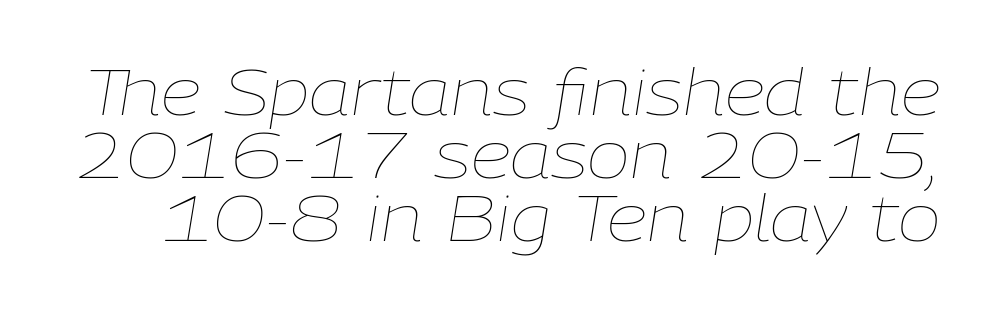
Weight class: somewhere from thin through regular. The passage shown stacks its lines with hardly any gap. The axis of the letterforms is tilted away from vertical. The strip under each line holds only bare page.
